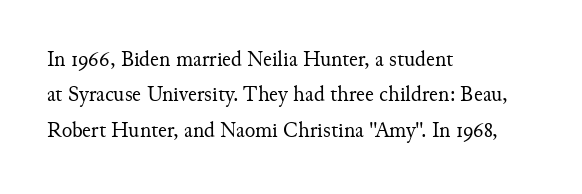
{"italic": "no", "bold": "no", "underline": "no", "align": "left", "line_spacing": "normal", "line_spacing_ratio": 1.61, "letter_spacing": "normal", "letter_spacing_em": 0.0, "glyph_px": 22}
